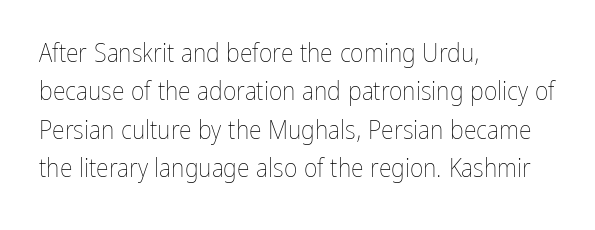
{"italic": "no", "bold": "no", "underline": "no", "align": "left", "line_spacing": "normal", "line_spacing_ratio": 1.48, "letter_spacing": "normal", "letter_spacing_em": 0.0, "glyph_px": 26}
